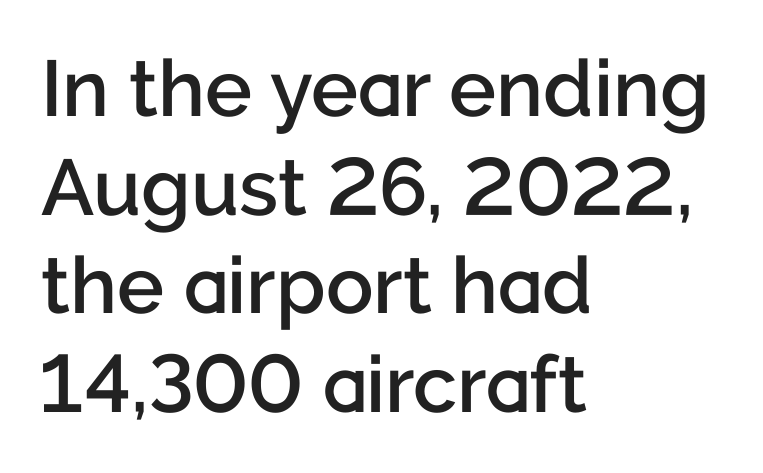
Q: Is the text bold? A: Semi-bold.
Q: Is the text italic (slanted)? A: No, it is upright.
Q: Is the typeface a serif or a sans-serif typeface? A: Sans-serif.
Q: Is the text underlined? A: No.
Q: How is the paragraph aligned? A: Left-aligned.
Q: Is the spacing between letters normal or unusually wide? A: Normal.
Q: Is the spacing between lines tight, normal or loose? A: Normal.
Q: Width (condensed, normal, or wide)? A: Normal.
Q: Stroke contrast? A: Low.
Q: x-height? A: Medium.
Q: Monospaced? A: No.
